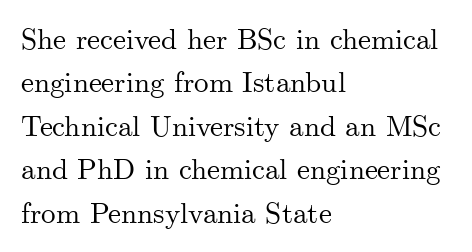
Q: Is the text italic (slanted)? A: No, it is upright.
Q: Is the typeface a serif or a sans-serif typeface? A: Serif.
Q: Is the text underlined? A: No.
Q: How is the paragraph aligned? A: Left-aligned.
Q: Is the spacing between letters normal or unusually wide? A: Normal.
Q: Is the spacing between lines tight, normal or loose? A: Normal.
Q: Width (condensed, normal, or wide)? A: Normal.
Q: Stroke contrast? A: Medium.
Q: x-height? A: Small.
Q: Monospaced? A: No.
